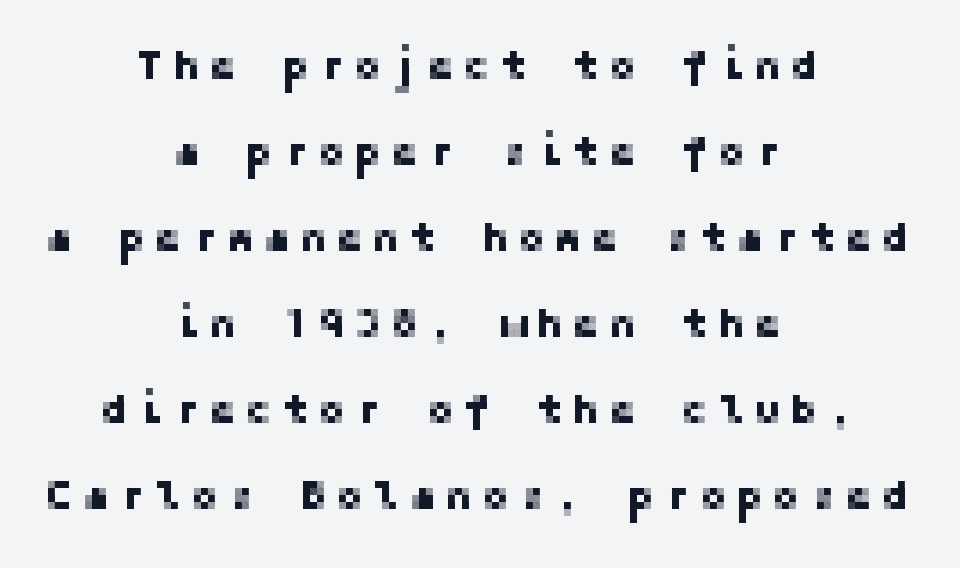
{"serif": "no", "italic": "no", "width": "normal", "stroke_contrast": "low", "x_height": "medium", "underline": "no", "align": "center", "line_spacing": "loose", "line_spacing_ratio": 2.1, "letter_spacing": "wide", "letter_spacing_em": 0.22, "glyph_px": 41}
